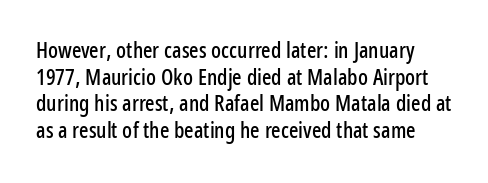
{"italic": "no", "underline": "no", "line_spacing_ratio": 1.21, "letter_spacing": "normal", "letter_spacing_em": 0.0, "glyph_px": 22}
